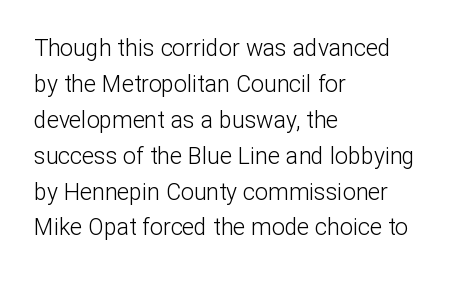
The image shows 23 px text type, upright; set left-aligned, normal line spacing (1.56x), normal letter spacing, not underlined.
